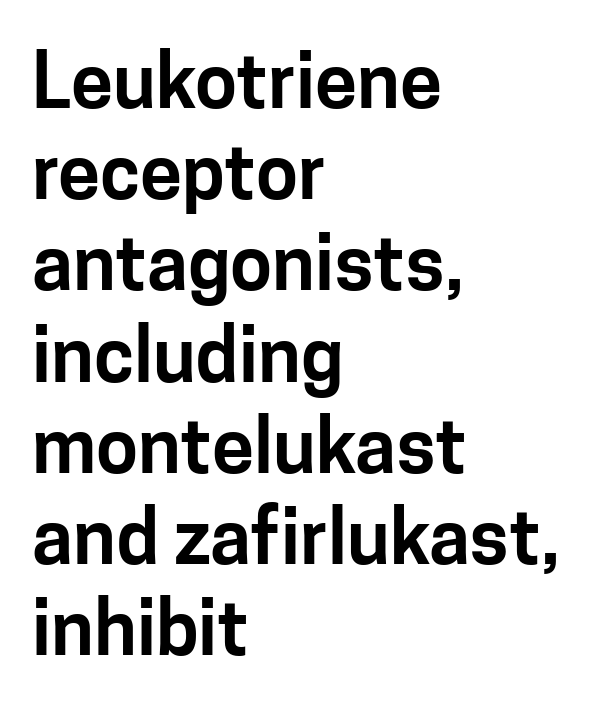
Q: Is the text italic (slanted)? A: No, it is upright.
Q: Is the typeface a serif or a sans-serif typeface? A: Sans-serif.
Q: Is the text underlined? A: No.
Q: How is the paragraph aligned? A: Left-aligned.
Q: Is the spacing between letters normal or unusually wide? A: Normal.
Q: Width (condensed, normal, or wide)? A: Normal.
Q: Stroke contrast? A: Low.
Q: x-height? A: Medium.
Q: Monospaced? A: No.
